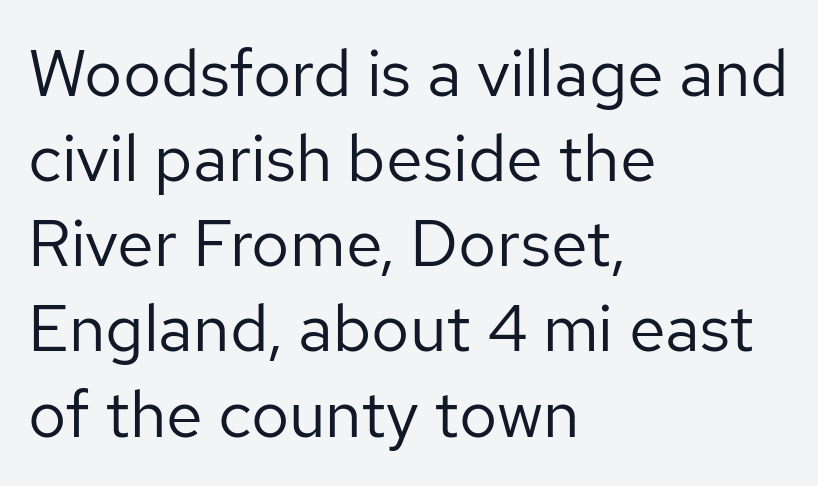
{"serif": "no", "italic": "no", "bold": "no", "weight": "regular", "width": "normal", "stroke_contrast": "low", "x_height": "medium", "monospaced": "no", "underline": "no", "align": "left", "line_spacing": "normal", "line_spacing_ratio": 1.29, "letter_spacing": "normal", "letter_spacing_em": 0.0, "glyph_px": 66}
